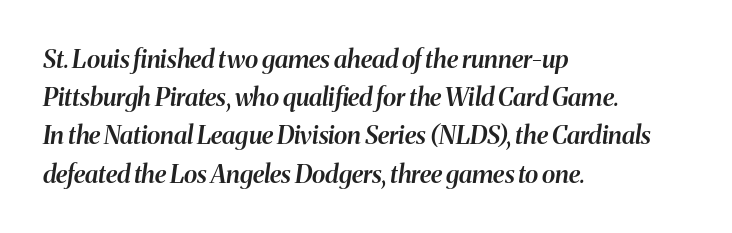
Quick note: italic. Line beginnings align vertically; line endings do not. No word sits above an underline. As a designer I'd log this as weight 600, semibold. The passage shown stacks its lines at a standard gap. Honestly, the letter spacing is just normal — you wouldn't notice it.
